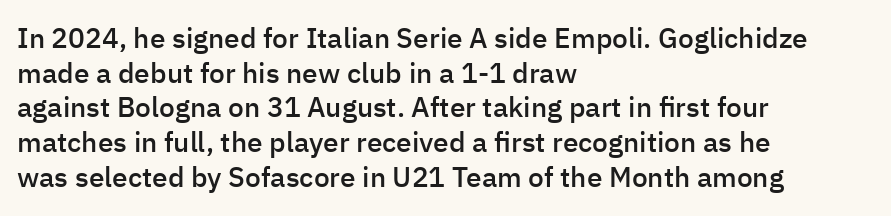
The specimen omits any rule beneath the text block's lines. The letters advance in unequal steps, a hallmark of proportional type. When letters stand straight like this, we call the style roman or upright. Heft: intermediate — a semibold.
